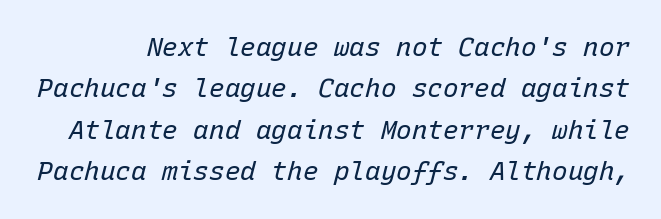
Leading matches the norm, producing a regular column. Bold? No — there's no thickening of the strokes. Letters rest on an invisible, unmarked baseline. Rendered with sloped, italic letterforms. The tracking reads as untouched default to a designer's eye.
